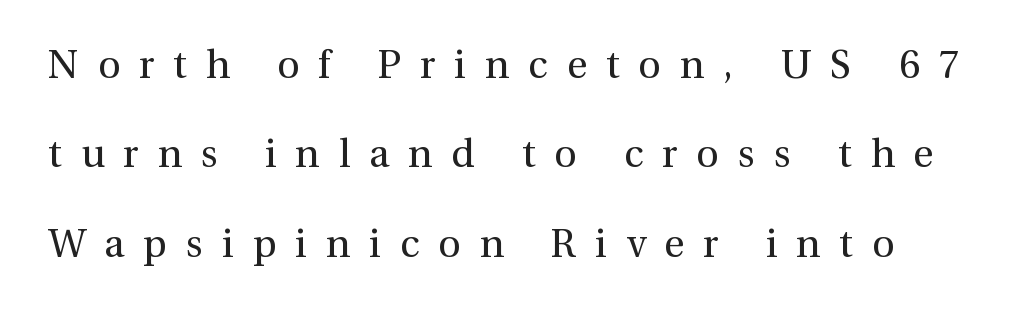
The image shows 39 px regular-weight serif type, upright; set loose line spacing (2.29x), unusually wide letter spacing (+0.49 em), not underlined; a medium x-height.
